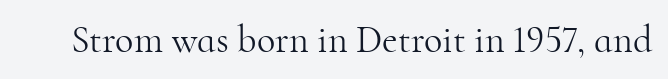
{"serif": "yes", "italic": "no", "bold": "no", "weight": "light", "width": "normal", "stroke_contrast": "high", "x_height": "small", "monospaced": "no", "underline": "no", "letter_spacing": "normal", "letter_spacing_em": 0.0, "glyph_px": 38}
